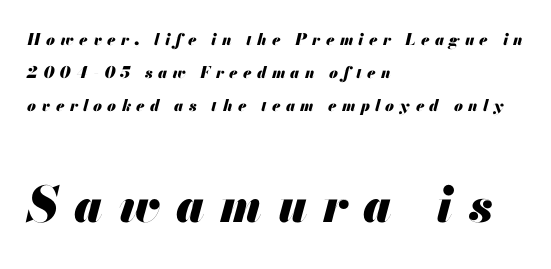
{"italic": "yes", "lean": "right", "slant_degrees": 13, "bold": "yes", "weight": "heavy", "width": "normal", "stroke_contrast": "medium", "x_height": "small", "monospaced": "no", "underline": "no", "align": "left", "line_spacing": "loose", "line_spacing_ratio": 2.07, "letter_spacing": "wide", "letter_spacing_em": 0.33, "larger_block": "second", "size_ratio": 3.06, "glyph_px": 49}
